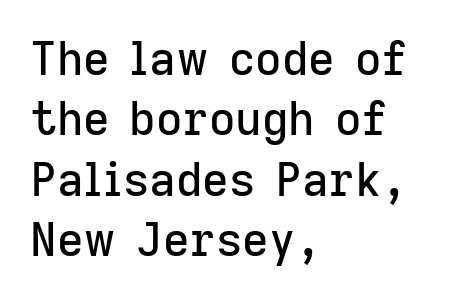
Quick note: underline off. One glance says typical: line gaps are just what's usual. Is the letter spacing exaggerated? No — it looks like the ordinary default. Which margin do the lines hug? The left one — the right edge is uneven. Every character sits straight up, as roman type does.
